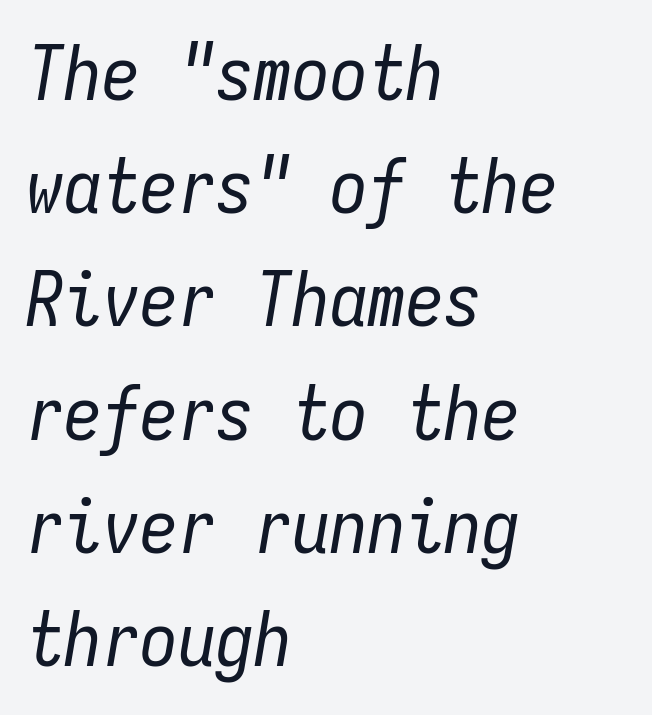
The image shows 76 px regular-weight, condensed type, italic (leaning right), monospaced; set left-aligned, normal line spacing (1.49x), normal letter spacing, not underlined; low stroke contrast and a medium x-height.
